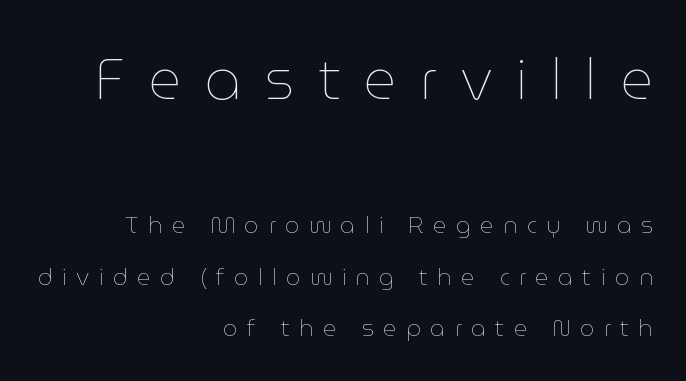
Varying glyph widths throughout — classic text-font behaviour. How would I describe the line gaps? Wide and relaxed. Every stem runs plumb, perpendicular to the baseline. Underline: absent.
